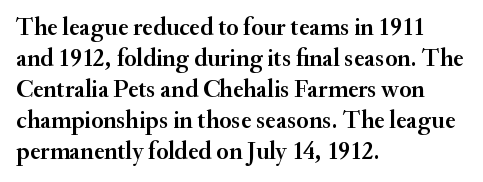
{"italic": "no", "underline": "no", "align": "left", "line_spacing_ratio": 1.24, "letter_spacing": "normal", "letter_spacing_em": 0.0, "glyph_px": 25}
